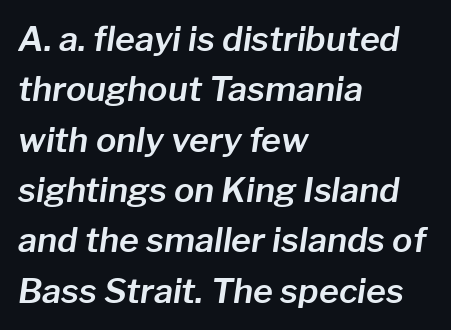
Normally led — the rows are evenly, conventionally spaced. The font's italic variant was chosen for this text. Words float on clear page, feet unadorned. Here the glyphs are tracked normally, forming tight word shapes.
